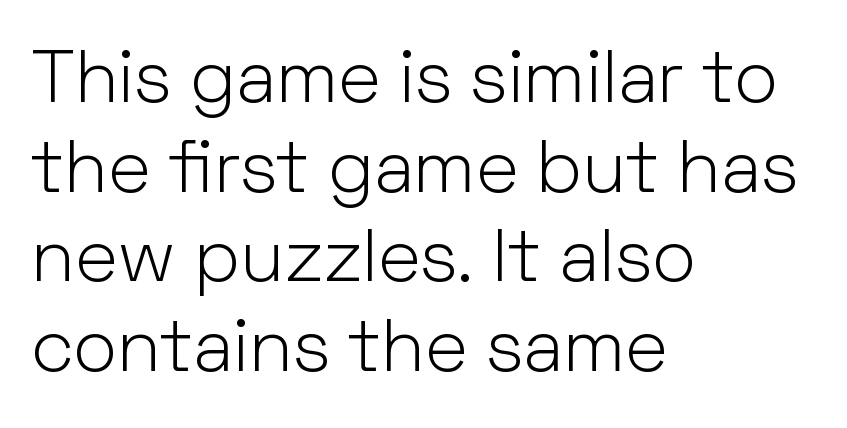
Q: Is the text bold? A: No.
Q: Is the text italic (slanted)? A: No, it is upright.
Q: Is the typeface a serif or a sans-serif typeface? A: Sans-serif.
Q: Is the text underlined? A: No.
Q: How is the paragraph aligned? A: Left-aligned.
Q: Is the spacing between letters normal or unusually wide? A: Normal.
Q: Width (condensed, normal, or wide)? A: Normal.
Q: Stroke contrast? A: Low.
Q: x-height? A: Medium.
Q: Monospaced? A: No.
